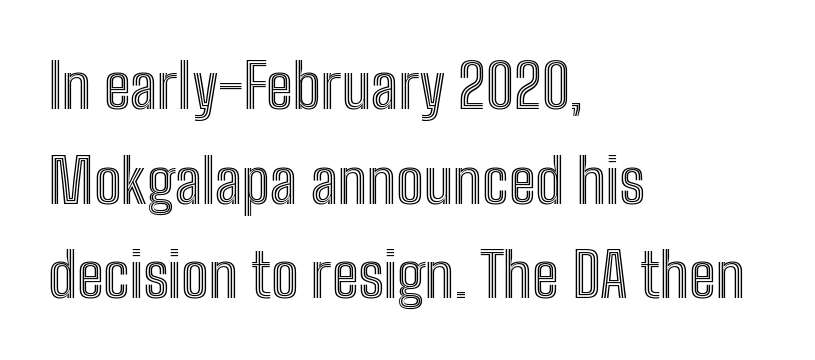
The image shows 61 px condensed type, upright; set left-aligned, normal line spacing (1.55x), normal letter spacing, not underlined; a medium x-height.
